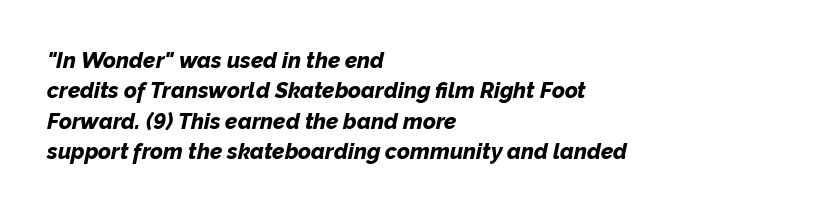
{"italic": "yes", "lean": "right", "slant_degrees": 12, "bold": "yes", "underline": "no", "align": "left", "line_spacing": "normal", "line_spacing_ratio": 1.38, "letter_spacing": "normal", "letter_spacing_em": 0.0, "glyph_px": 22}
